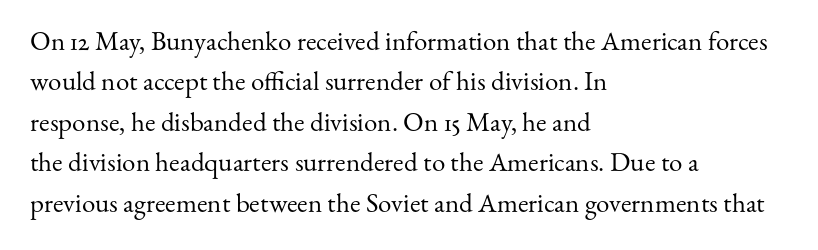
{"italic": "no", "bold": "no", "underline": "no", "align": "left", "line_spacing": "normal", "line_spacing_ratio": 1.5, "letter_spacing": "normal", "letter_spacing_em": 0.0, "glyph_px": 27}
